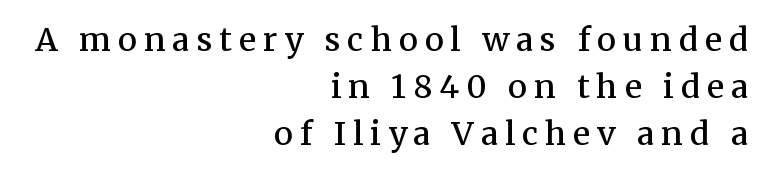
{"serif": "yes", "italic": "no", "bold": "semi", "weight": "semibold", "width": "normal", "stroke_contrast": "medium", "x_height": "medium", "monospaced": "no", "underline": "no", "align": "right", "line_spacing": "normal", "line_spacing_ratio": 1.47, "letter_spacing": "wide", "letter_spacing_em": 0.22, "glyph_px": 32}
